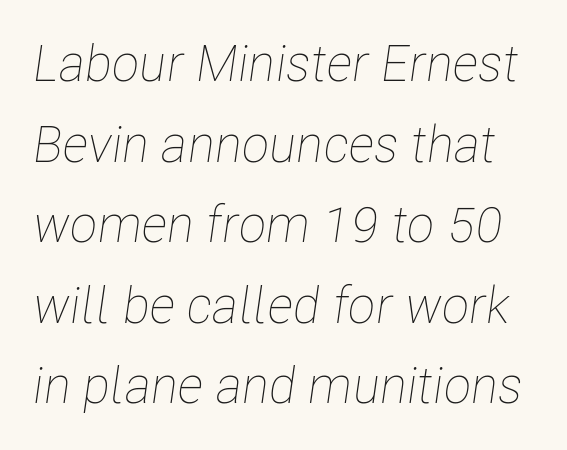
{"italic": "yes", "lean": "right", "slant_degrees": 8, "bold": "no", "weight": "thin", "width": "condensed", "stroke_contrast": "low", "x_height": "medium", "monospaced": "no", "underline": "no", "line_spacing": "normal", "line_spacing_ratio": 1.58, "letter_spacing": "normal", "letter_spacing_em": 0.0, "glyph_px": 51}
